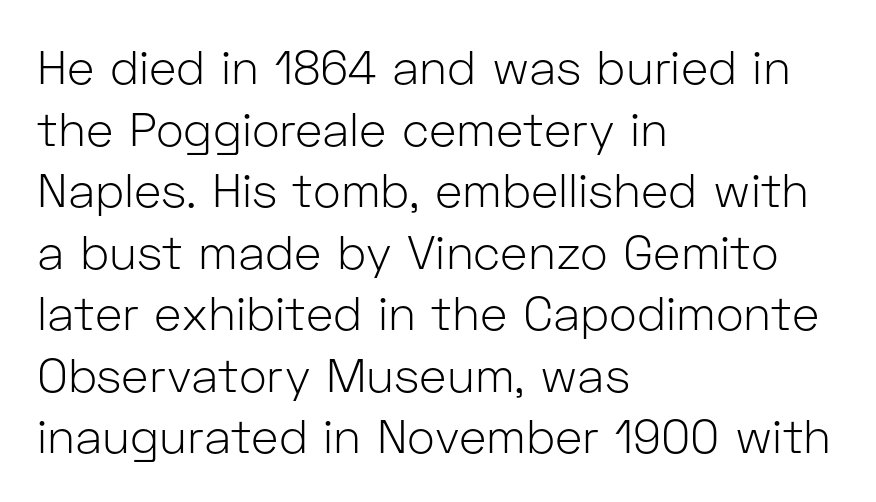
The image shows 47 px light sans-serif type, upright; set left-aligned, normal line spacing (1.31x), normal letter spacing, not underlined; low stroke contrast and a medium x-height.
